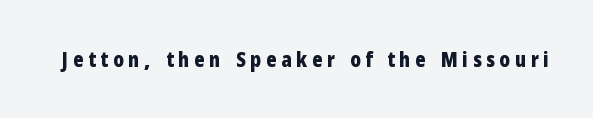
{"italic": "no", "bold": "yes", "underline": "no", "letter_spacing": "wide", "letter_spacing_em": 0.23, "glyph_px": 21}
